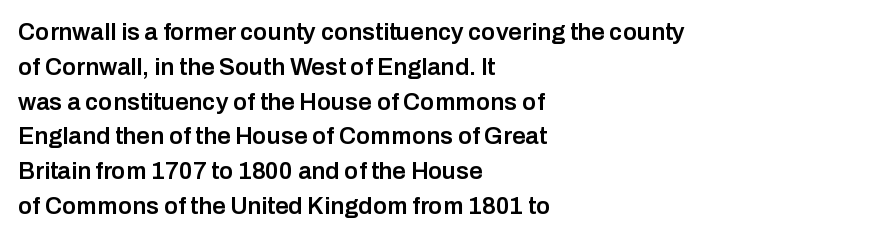
Q: Is the text bold? A: Semi-bold.
Q: Is the text italic (slanted)? A: No, it is upright.
Q: Is the text underlined? A: No.
Q: How is the paragraph aligned? A: Left-aligned.
Q: Is the spacing between letters normal or unusually wide? A: Normal.
Q: Is the spacing between lines tight, normal or loose? A: Normal.
